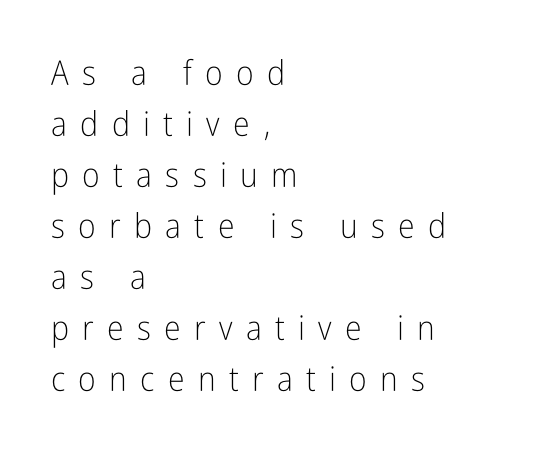
Q: Is the text bold? A: No.
Q: Is the text italic (slanted)? A: No, it is upright.
Q: Is the typeface a serif or a sans-serif typeface? A: Sans-serif.
Q: Is the text underlined? A: No.
Q: How is the paragraph aligned? A: Left-aligned.
Q: Is the spacing between letters normal or unusually wide? A: Unusually wide.
Q: Is the spacing between lines tight, normal or loose? A: Normal.
Q: Width (condensed, normal, or wide)? A: Condensed.
Q: Stroke contrast? A: Low.
Q: x-height? A: Medium.
Q: Monospaced? A: No.
